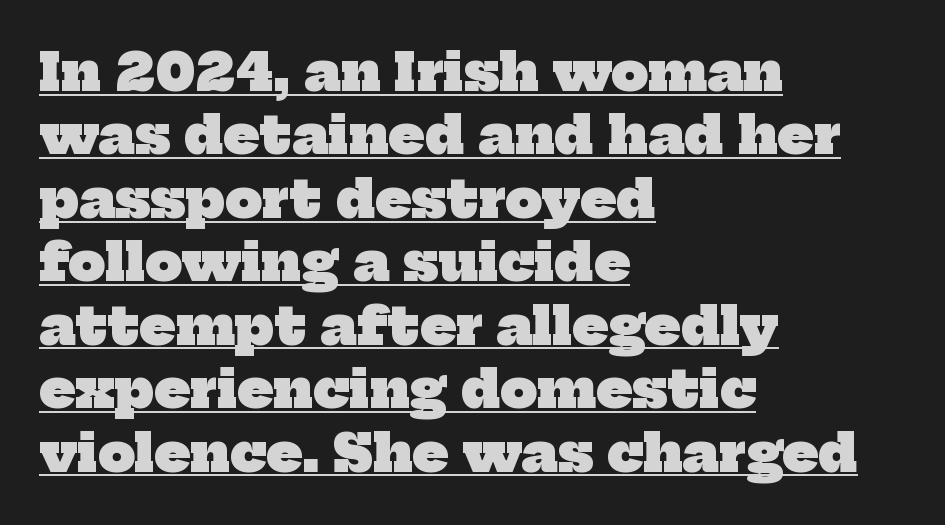
In designer terms, the underline attribute is active on this setting. Set as a true bold cut, around the 700 mark. The rendering keeps characters at their native spacing. Think of a printed novel: that variable character pitch is what you see here. To sum up the face: it has serifs. Casual observation: everything's shoved over to the left.
